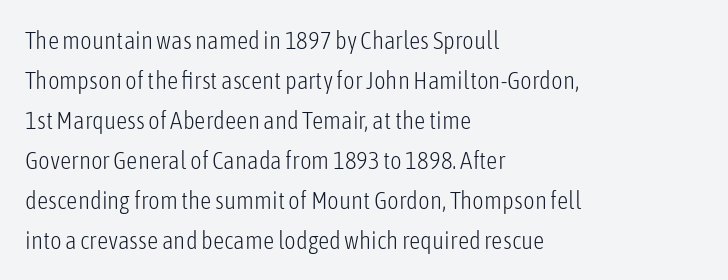
{"italic": "no", "bold": "no", "underline": "no", "align": "left", "line_spacing": "normal", "line_spacing_ratio": 1.6, "letter_spacing": "normal", "letter_spacing_em": 0.0, "glyph_px": 25}
